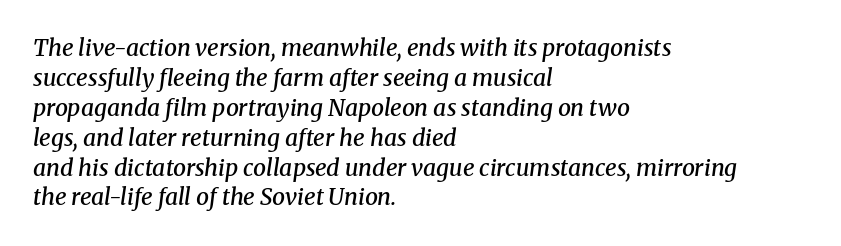
{"italic": "yes", "lean": "right", "slant_degrees": 8, "bold": "semi", "underline": "no", "align": "left", "line_spacing": "normal", "line_spacing_ratio": 1.3, "letter_spacing": "normal", "letter_spacing_em": 0.0, "glyph_px": 23}
